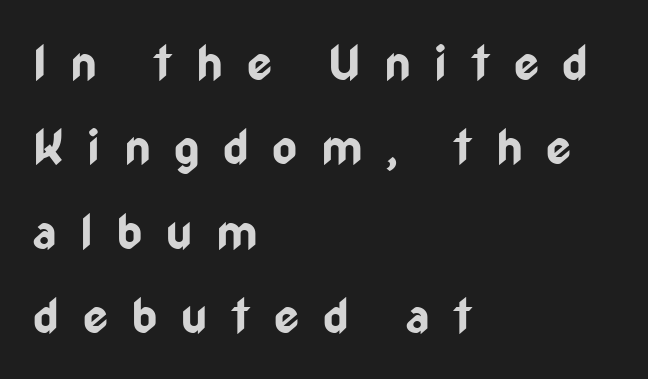
{"serif": "no", "italic": "no", "bold": "yes", "weight": "bold", "width": "condensed", "stroke_contrast": "low", "x_height": "medium", "monospaced": "no", "underline": "no", "align": "left", "line_spacing_ratio": 1.76, "letter_spacing": "wide", "letter_spacing_em": 0.49, "glyph_px": 48}
